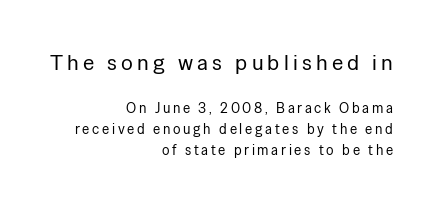
{"italic": "no", "bold": "no", "underline": "no", "align": "right", "line_spacing": "normal", "line_spacing_ratio": 1.5, "larger_block": "first", "size_ratio": 1.57, "glyph_px": 22}
